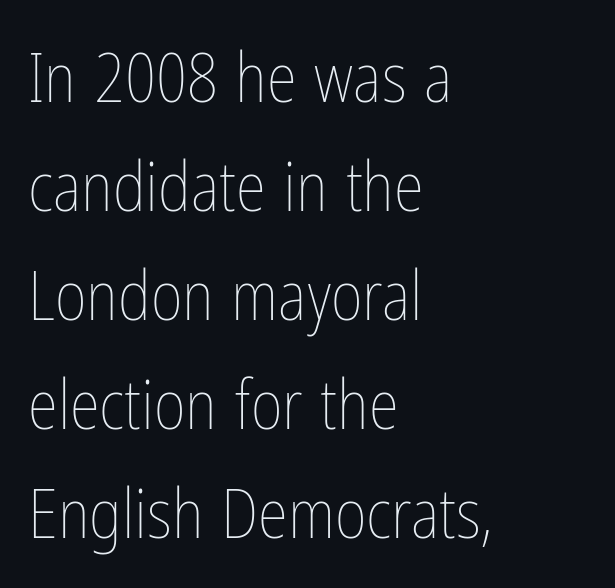
Q: Is the text bold? A: No.
Q: Is the text italic (slanted)? A: No, it is upright.
Q: Is the text underlined? A: No.
Q: How is the paragraph aligned? A: Left-aligned.
Q: Is the spacing between letters normal or unusually wide? A: Normal.
Q: Is the spacing between lines tight, normal or loose? A: Normal.
Q: Width (condensed, normal, or wide)? A: Condensed.
Q: Stroke contrast? A: Low.
Q: x-height? A: Medium.
Q: Monospaced? A: No.
